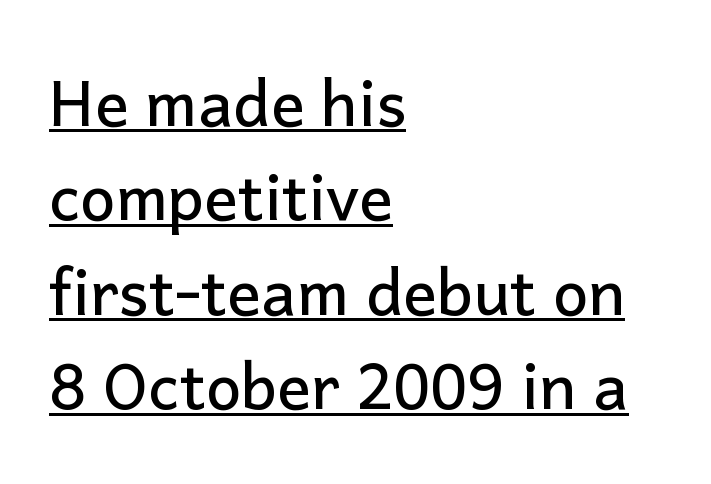
The image shows 63 px sans-serif type, upright; set left-aligned, normal line spacing (1.5x), normal letter spacing, underlined; low stroke contrast and a medium x-height.
